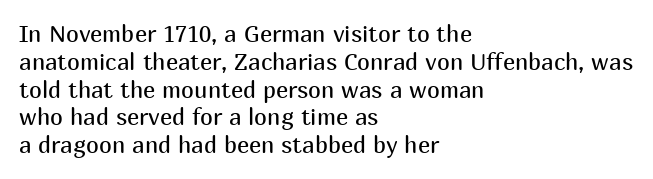
Italic: no, the glyphs are upright roman. Typeset ragged right — the left edge is the straight one. The gaps between neighbouring characters are ordinary and unremarkable. No letter is thick-stroked: the sample isn't bold. Lines of text with bare space underneath.
